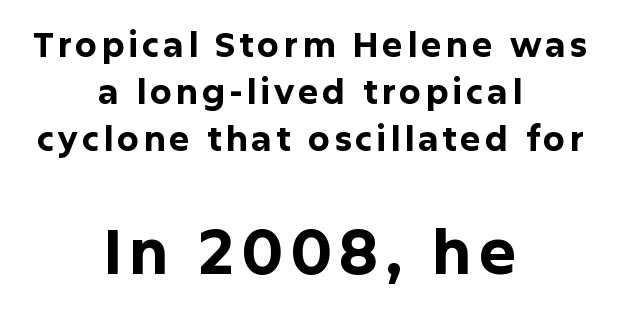
Nothing sits at the stroke ends, so this counts as sans-serif. The strip under each line holds only bare page. The text block is weighted toward neither margin, spreading evenly from the middle. Bold? Absolutely — the strokes are thick and heavy. The designer gave the closing block more size than the opening block. Designer's note — italics off, roman on.
